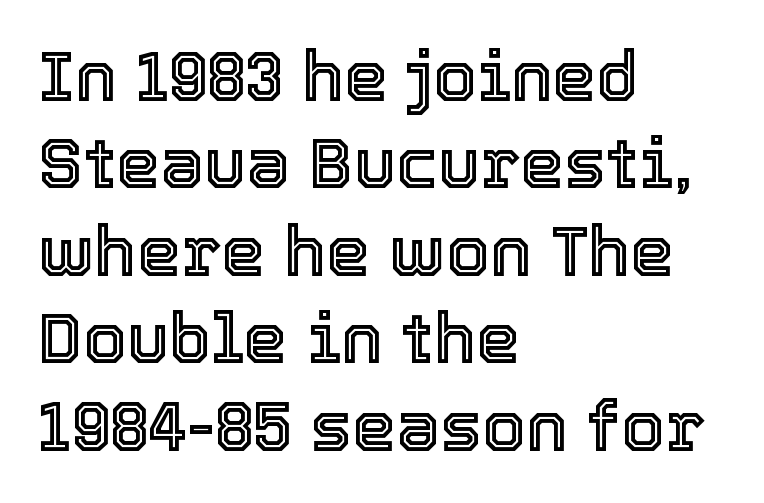
{"italic": "no", "width": "normal", "x_height": "medium", "monospaced": "no", "underline": "no", "align": "left", "line_spacing": "normal", "line_spacing_ratio": 1.25, "letter_spacing": "normal", "letter_spacing_em": 0.0, "glyph_px": 70}
